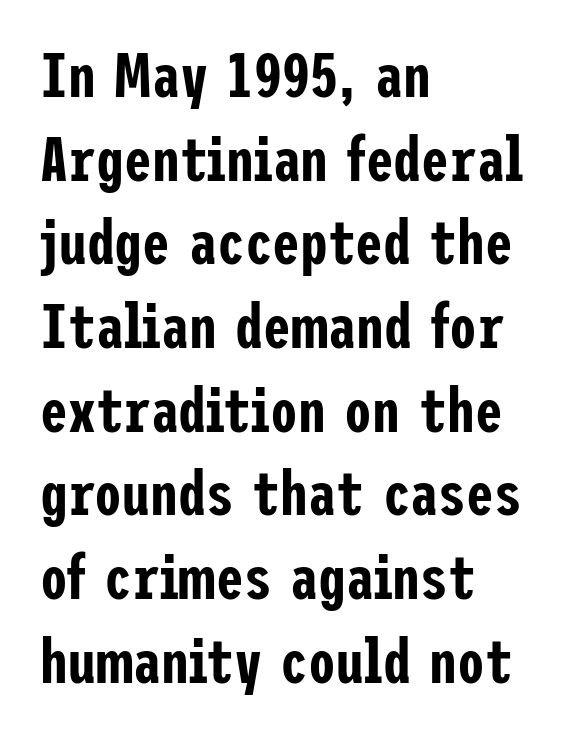
{"serif": "no", "italic": "no", "width": "condensed", "stroke_contrast": "low", "x_height": "medium", "underline": "no", "align": "left", "line_spacing": "normal", "line_spacing_ratio": 1.35, "letter_spacing": "normal", "letter_spacing_em": 0.0, "glyph_px": 62}
